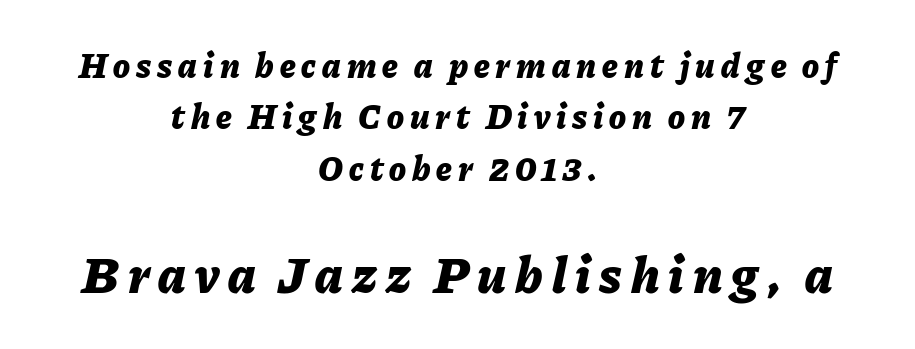
The image shows 52 px bold type, italic (leaning right); set centered, normal line spacing (1.47x), not underlined; the second (bottom) block is 1.49x larger; low stroke contrast and a medium x-height.
